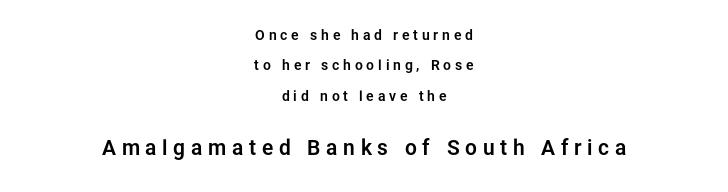
Q: Is the text italic (slanted)? A: No, it is upright.
Q: Is the text underlined? A: No.
Q: How is the paragraph aligned? A: Centered.
Q: Is the spacing between letters normal or unusually wide? A: Unusually wide.
Q: Is the spacing between lines tight, normal or loose? A: Loose.
Q: Which block of text is set in a larger size, the first (top) or the second (bottom)? A: The second (bottom) one.
